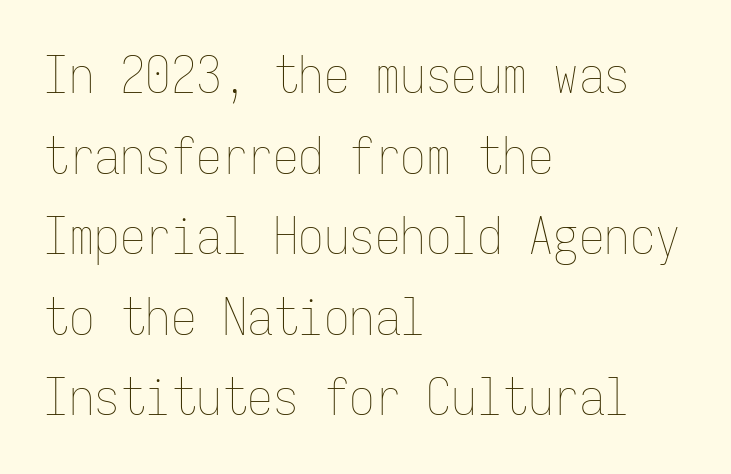
{"italic": "no", "bold": "no", "weight": "thin", "width": "condensed", "stroke_contrast": "low", "x_height": "medium", "monospaced": "yes", "underline": "no", "align": "left", "line_spacing": "normal", "line_spacing_ratio": 1.58, "letter_spacing": "normal", "letter_spacing_em": 0.0, "glyph_px": 51}
